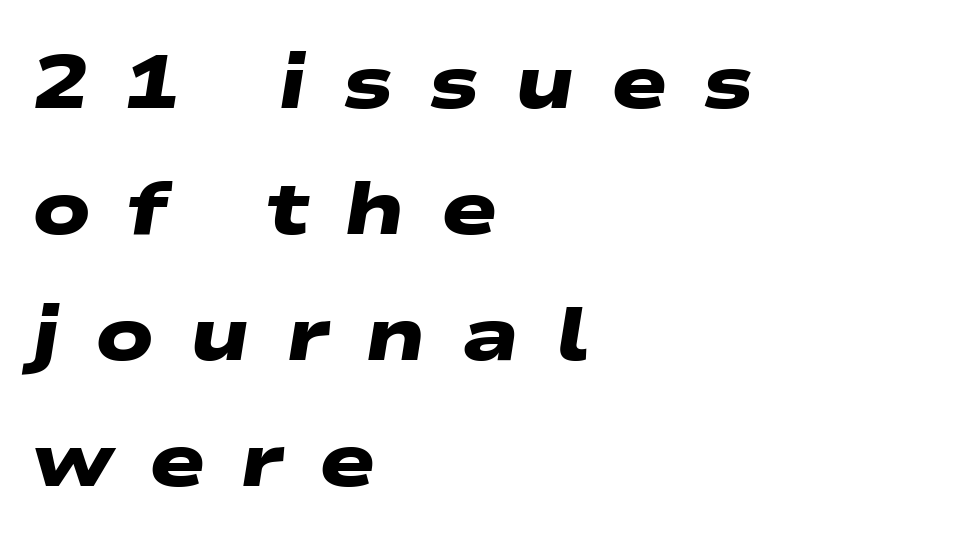
These lines carry a lot of weight — the face is fully bold. The vertical gap from one line to the next is medium. Grotesque or geometric, the face here clearly has no serifs. Is this a fixed-width face? No — the glyphs have proportional, varying widths. The line texture is sparse and dotted thanks to wide tracking.
